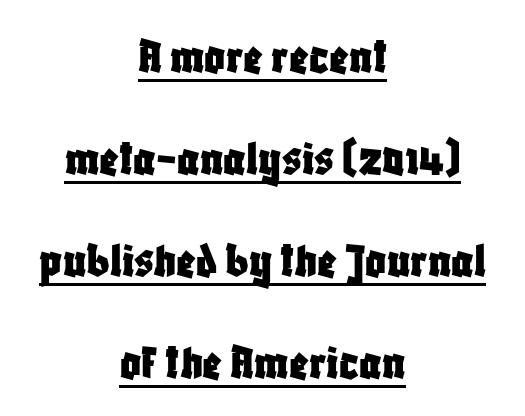
{"serif": "no", "italic": "no", "width": "condensed", "stroke_contrast": "low", "x_height": "large", "monospaced": "no", "underline": "yes", "align": "center", "line_spacing": "loose", "line_spacing_ratio": 2.0, "letter_spacing": "normal", "letter_spacing_em": 0.0, "glyph_px": 51}
